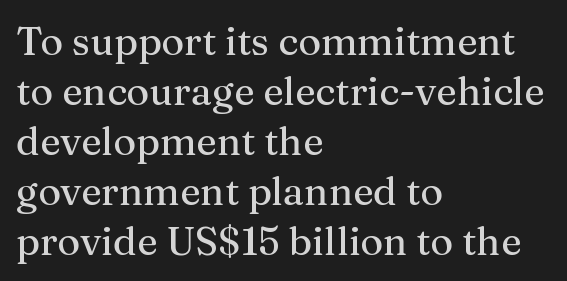
{"serif": "yes", "italic": "no", "width": "normal", "stroke_contrast": "medium", "x_height": "medium", "monospaced": "no", "underline": "no", "align": "left", "line_spacing": "normal", "line_spacing_ratio": 1.28, "letter_spacing": "normal", "letter_spacing_em": 0.0, "glyph_px": 39}
